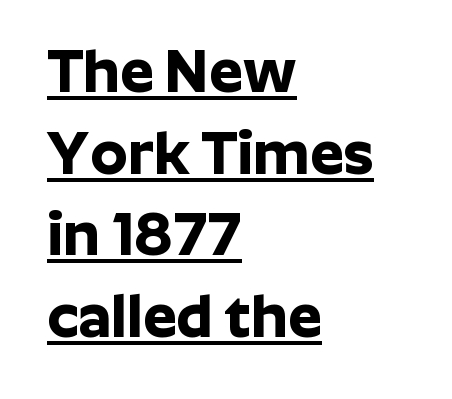
Q: Is the text bold? A: Yes.
Q: Is the text italic (slanted)? A: No, it is upright.
Q: Is the typeface a serif or a sans-serif typeface? A: Sans-serif.
Q: Is the text underlined? A: Yes.
Q: How is the paragraph aligned? A: Left-aligned.
Q: Is the spacing between letters normal or unusually wide? A: Normal.
Q: Is the spacing between lines tight, normal or loose? A: Normal.
Q: Width (condensed, normal, or wide)? A: Normal.
Q: Stroke contrast? A: Low.
Q: x-height? A: Medium.
Q: Monospaced? A: No.
